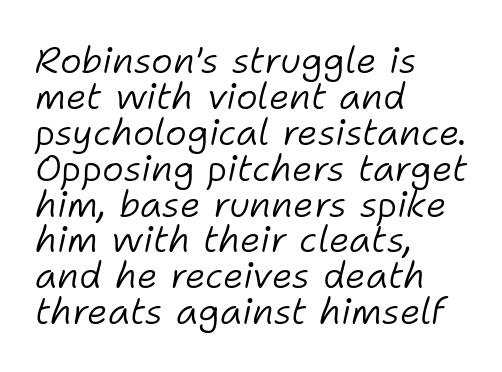
Q: Is the text bold? A: No.
Q: Is the text italic (slanted)? A: Yes, it leans right by about 11 degrees.
Q: Is the text underlined? A: No.
Q: How is the paragraph aligned? A: Left-aligned.
Q: Is the spacing between letters normal or unusually wide? A: Normal.
Q: Is the spacing between lines tight, normal or loose? A: Tight.
Q: Width (condensed, normal, or wide)? A: Normal.
Q: Stroke contrast? A: Low.
Q: x-height? A: Medium.
Q: Monospaced? A: No.
